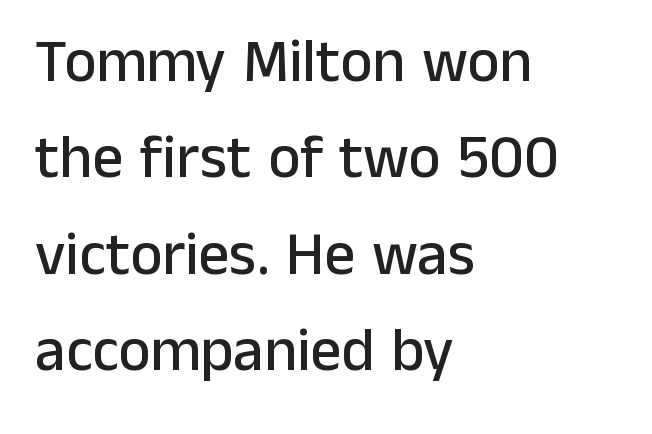
The image shows 61 px sans-serif type, upright; set left-aligned, normal line spacing (1.58x), normal letter spacing, not underlined; low stroke contrast and a medium x-height.
